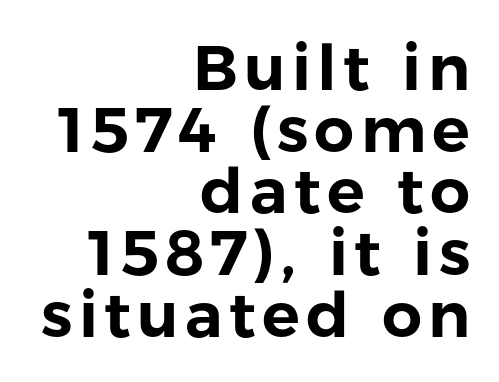
Q: Is the text italic (slanted)? A: No, it is upright.
Q: Is the typeface a serif or a sans-serif typeface? A: Sans-serif.
Q: Is the text underlined? A: No.
Q: How is the paragraph aligned? A: Right-aligned.
Q: Is the spacing between lines tight, normal or loose? A: Tight.
Q: Width (condensed, normal, or wide)? A: Normal.
Q: Stroke contrast? A: Low.
Q: x-height? A: Medium.
Q: Monospaced? A: No.
